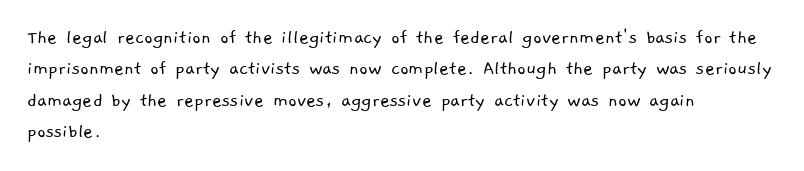
{"bold": "no", "underline": "no", "align": "left", "line_spacing": "normal", "line_spacing_ratio": 1.5, "letter_spacing": "normal", "letter_spacing_em": 0.0, "glyph_px": 21}
